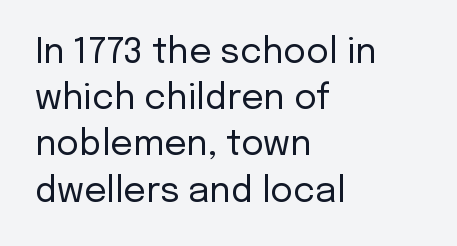
The image shows 35 px regular-weight sans-serif type, upright; set left-aligned, normal line spacing (1.32x), normal letter spacing, not underlined; low stroke contrast and a medium x-height.
